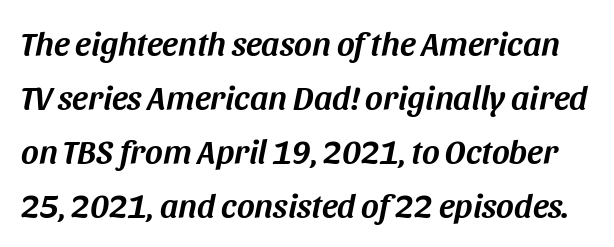
The space directly below the letters is spotless. The horizontal fit of the characters is conventional and even. These lines were composed using italics. Rows of type keep a routine distance in the vertical direction. These lines are rendered in a variable-pitch font.
